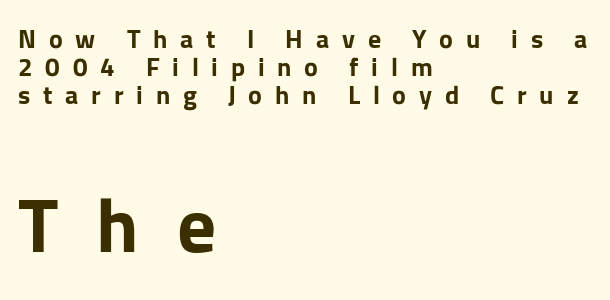
{"serif": "no", "italic": "no", "bold": "yes", "weight": "bold", "width": "normal", "stroke_contrast": "low", "x_height": "medium", "monospaced": "no", "underline": "no", "align": "left", "line_spacing": "tight", "line_spacing_ratio": 1.08, "letter_spacing": "wide", "letter_spacing_em": 0.49, "larger_block": "second", "size_ratio": 2.96, "glyph_px": 77}
